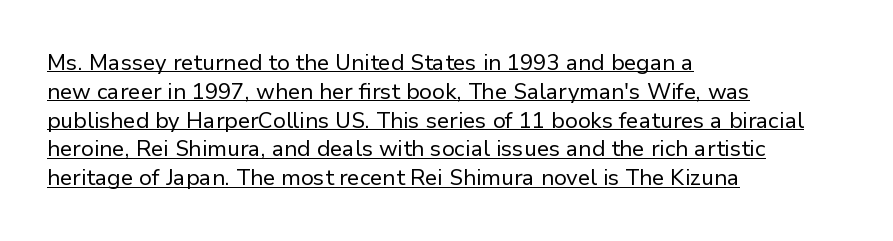
The horizontal fit of the characters is conventional and even. Heft: none added — not bold. Does a line run under the words? Yes, clearly. Honestly, the row spacing looks completely unremarkable. These lines were composed using upright roman letters. Horizontally, the lines are justified to the leading edge only.
